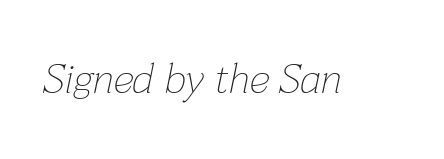
The image shows 42 px thin type, italic (leaning right); set normal letter spacing, not underlined; low stroke contrast and a medium x-height.
